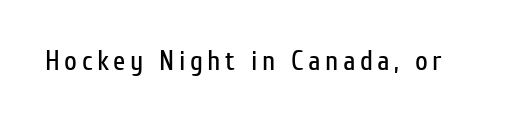
{"serif": "no", "italic": "no", "bold": "no", "weight": "regular", "width": "condensed", "stroke_contrast": "low", "x_height": "medium", "monospaced": "no", "underline": "no", "glyph_px": 28}
